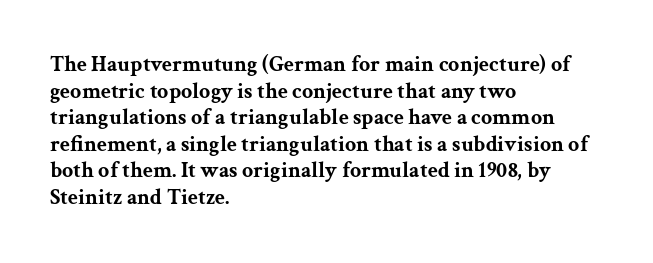
Q: Is the text bold? A: Yes.
Q: Is the text italic (slanted)? A: No, it is upright.
Q: Is the text underlined? A: No.
Q: How is the paragraph aligned? A: Left-aligned.
Q: Is the spacing between letters normal or unusually wide? A: Normal.
